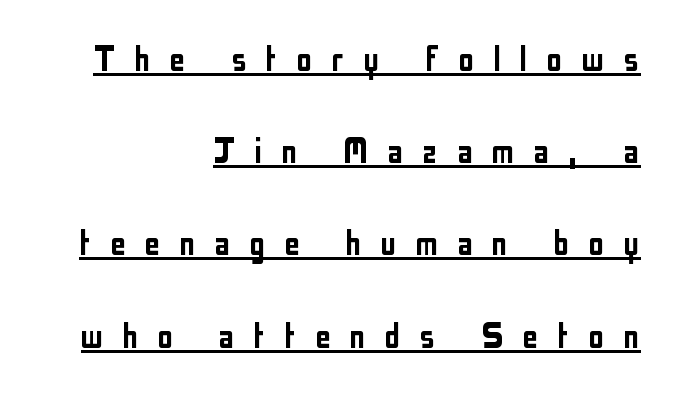
{"serif": "no", "italic": "no", "width": "condensed", "stroke_contrast": "low", "x_height": "medium", "monospaced": "no", "underline": "yes", "align": "right", "line_spacing": "loose", "line_spacing_ratio": 2.25, "letter_spacing": "wide", "letter_spacing_em": 0.45, "glyph_px": 41}
